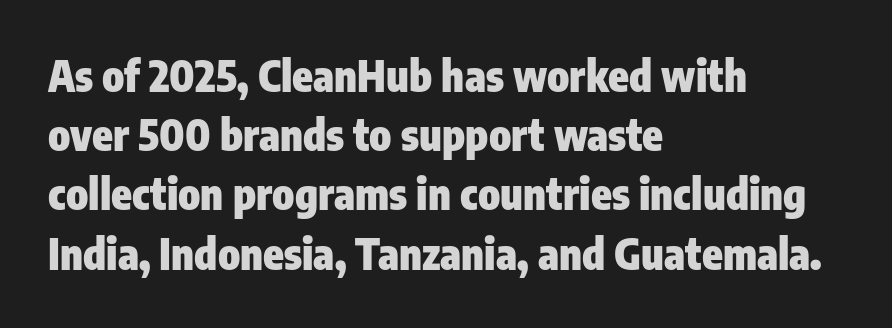
Q: Is the text bold? A: Yes.
Q: Is the text italic (slanted)? A: No, it is upright.
Q: Is the typeface a serif or a sans-serif typeface? A: Sans-serif.
Q: Is the text underlined? A: No.
Q: How is the paragraph aligned? A: Left-aligned.
Q: Is the spacing between letters normal or unusually wide? A: Normal.
Q: Is the spacing between lines tight, normal or loose? A: Normal.
Q: Width (condensed, normal, or wide)? A: Condensed.
Q: Stroke contrast? A: Low.
Q: x-height? A: Medium.
Q: Monospaced? A: No.
